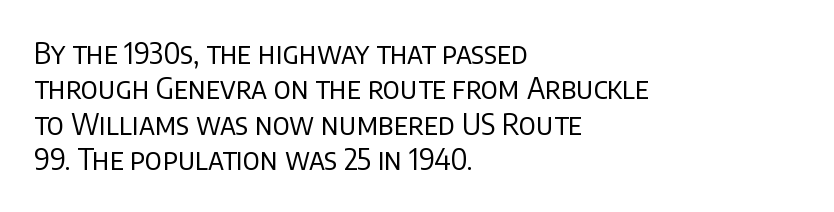
Q: Is the text bold? A: No.
Q: Is the text italic (slanted)? A: No, it is upright.
Q: Is the typeface a serif or a sans-serif typeface? A: Sans-serif.
Q: Is the text underlined? A: No.
Q: How is the paragraph aligned? A: Left-aligned.
Q: Is the spacing between letters normal or unusually wide? A: Normal.
Q: Width (condensed, normal, or wide)? A: Normal.
Q: Stroke contrast? A: Low.
Q: x-height? A: Large.
Q: Monospaced? A: No.
